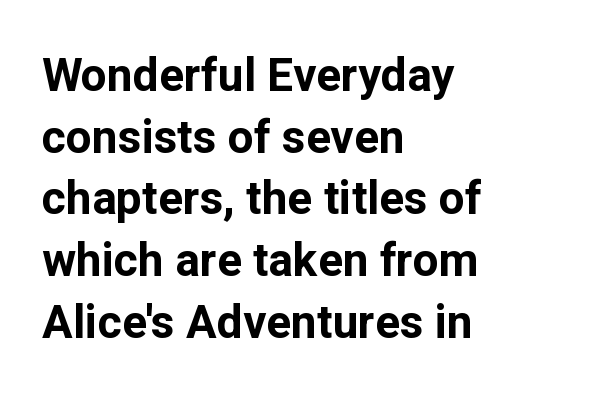
Q: Is the text bold? A: Yes.
Q: Is the text italic (slanted)? A: No, it is upright.
Q: Is the typeface a serif or a sans-serif typeface? A: Sans-serif.
Q: Is the text underlined? A: No.
Q: How is the paragraph aligned? A: Left-aligned.
Q: Is the spacing between letters normal or unusually wide? A: Normal.
Q: Is the spacing between lines tight, normal or loose? A: Normal.
Q: Width (condensed, normal, or wide)? A: Normal.
Q: Stroke contrast? A: Low.
Q: x-height? A: Medium.
Q: Monospaced? A: No.
